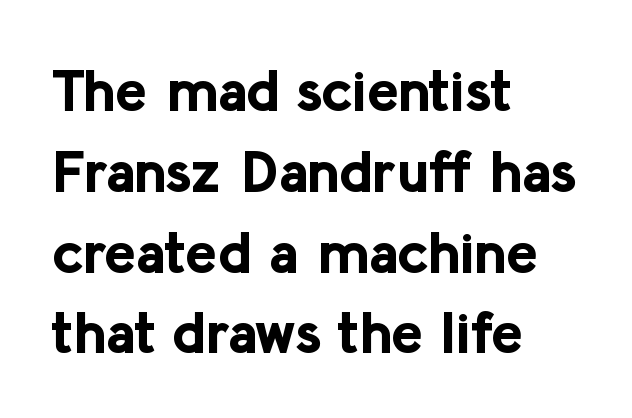
{"serif": "no", "italic": "no", "bold": "yes", "weight": "bold", "width": "normal", "stroke_contrast": "low", "x_height": "medium", "monospaced": "no", "underline": "no", "align": "left", "line_spacing": "normal", "line_spacing_ratio": 1.37, "letter_spacing": "normal", "letter_spacing_em": 0.0, "glyph_px": 59}
